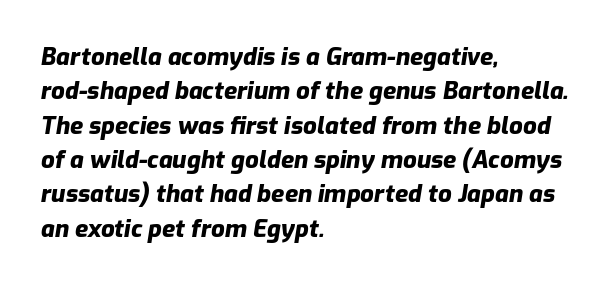
The image shows 24 px bold type, italic (leaning right); set left-aligned, normal line spacing (1.43x), normal letter spacing, not underlined.
